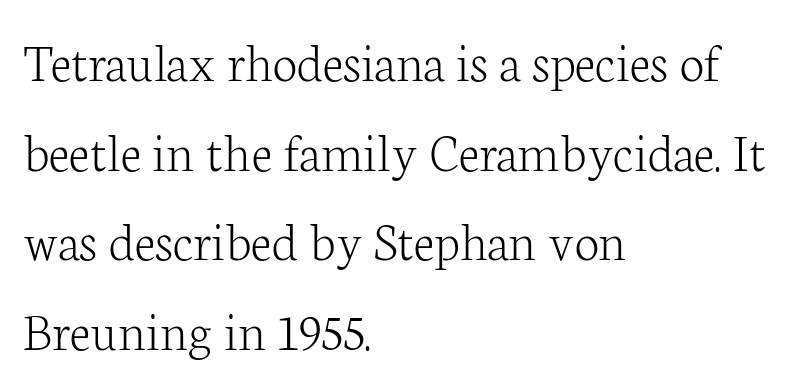
Q: Is the text bold? A: No.
Q: Is the text italic (slanted)? A: No, it is upright.
Q: Is the typeface a serif or a sans-serif typeface? A: Serif.
Q: Is the text underlined? A: No.
Q: How is the paragraph aligned? A: Left-aligned.
Q: Is the spacing between letters normal or unusually wide? A: Normal.
Q: Is the spacing between lines tight, normal or loose? A: Normal.
Q: Width (condensed, normal, or wide)? A: Normal.
Q: Stroke contrast? A: Low.
Q: x-height? A: Medium.
Q: Monospaced? A: No.
